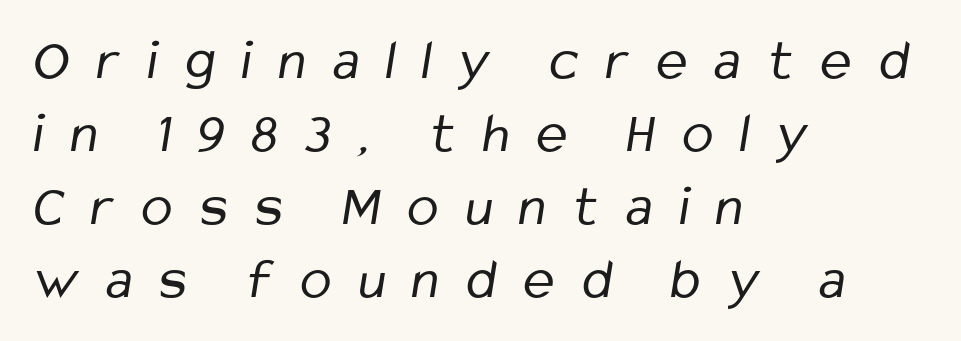
Q: Is the text bold? A: No.
Q: Is the typeface a serif or a sans-serif typeface? A: Sans-serif.
Q: Is the text underlined? A: No.
Q: How is the paragraph aligned? A: Left-aligned.
Q: Is the spacing between letters normal or unusually wide? A: Unusually wide.
Q: Is the spacing between lines tight, normal or loose? A: Normal.
Q: Width (condensed, normal, or wide)? A: Condensed.
Q: Stroke contrast? A: Low.
Q: x-height? A: Medium.
Q: Monospaced? A: No.
